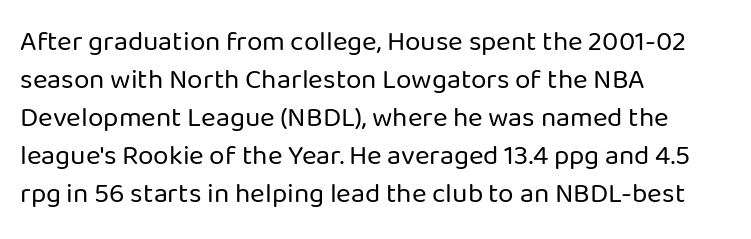
The face used here is rendered with its standard letterfit. Every character sits straight up, as roman type does. Baseline-to-baseline distance is the conventional proportion of letter height. These glyphs show unthickened strokes, regular width or finer. This is sans-serif lettering, the kind often seen on screens and signage. Check the space under the baseline: it is left empty.
